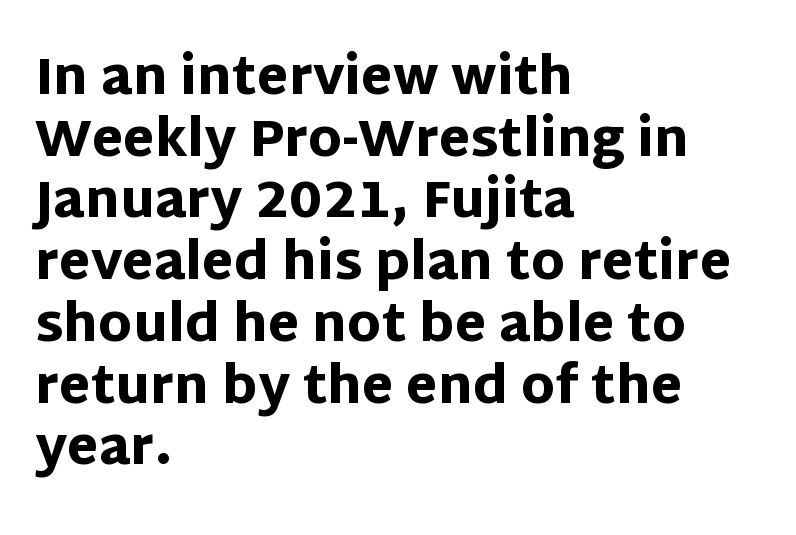
Q: Is the text bold? A: Yes.
Q: Is the text italic (slanted)? A: No, it is upright.
Q: Is the typeface a serif or a sans-serif typeface? A: Sans-serif.
Q: Is the text underlined? A: No.
Q: How is the paragraph aligned? A: Left-aligned.
Q: Is the spacing between letters normal or unusually wide? A: Normal.
Q: Width (condensed, normal, or wide)? A: Normal.
Q: Stroke contrast? A: Low.
Q: x-height? A: Large.
Q: Monospaced? A: No.
